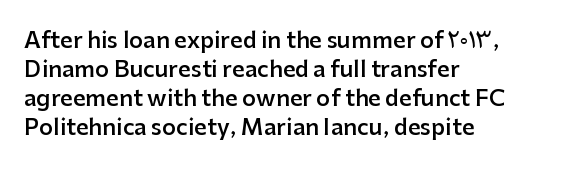
{"italic": "no", "bold": "semi", "underline": "no", "align": "left", "line_spacing": "normal", "line_spacing_ratio": 1.32, "letter_spacing": "normal", "letter_spacing_em": 0.0, "glyph_px": 22}
